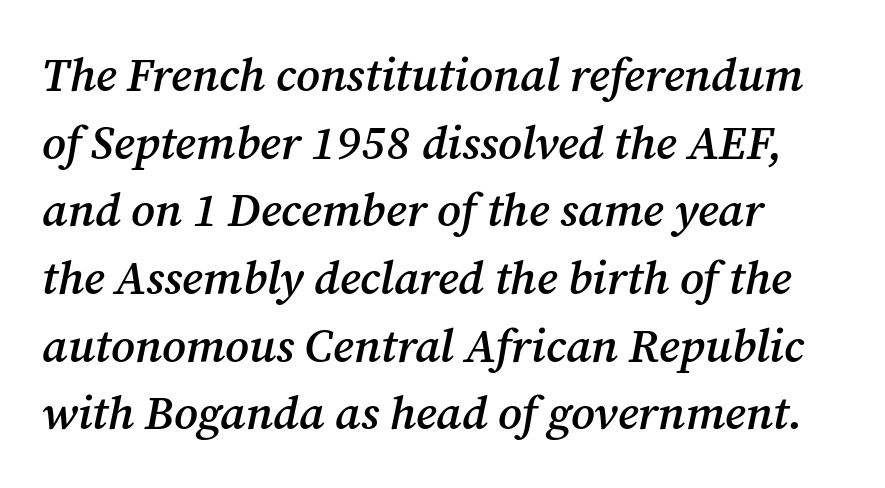
The letterforms sit shoulder to shoulder at normal distance. What weight is shown? A semibold, between regular and bold. The baseline area is clear. This sample uses an oblique cut, with every glyph tilted off the vertical. Small tapered or slab feet sit at the stroke ends, so this counts as serif. Each letter keeps its own natural width here, so spacing adapts to shape.
